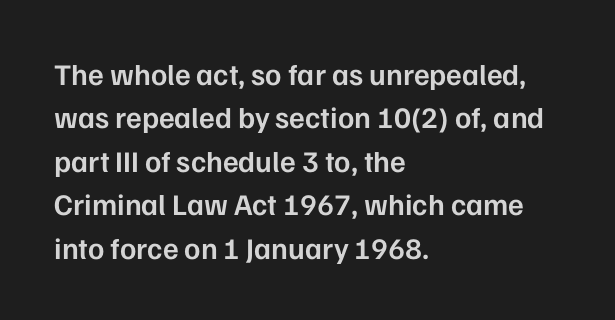
Words float on clear page, feet unadorned. The ragged edge is on the right, which tells us the setting is flush left. The glyphs have the mass of a demibold cut, below bold. The space between consecutive lines is moderate. You could not count columns in this text — the font is proportionally spaced. A sans-serif font was chosen for this passage.
